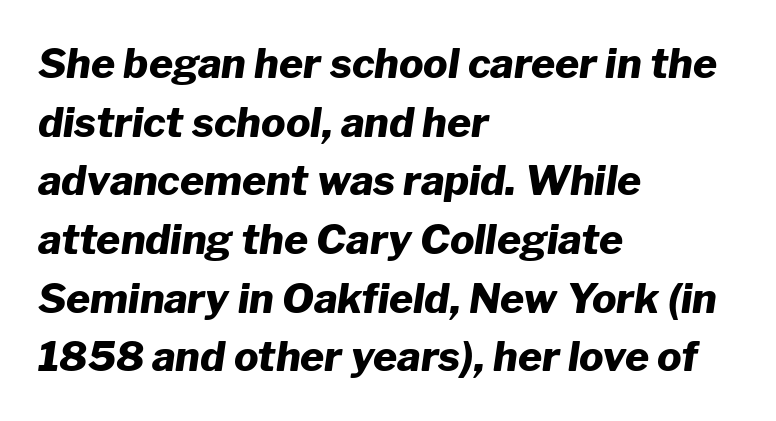
This sample has the flowing, uneven cadence of proportional lettering. The leading is moderate, giving the passage an even texture. Clear beneath every line of the passage. Look at the stroke-to-counter ratio: heavy, a bold. Slant detected: the letters are inclined. The paragraph shown leans on its left margin.
